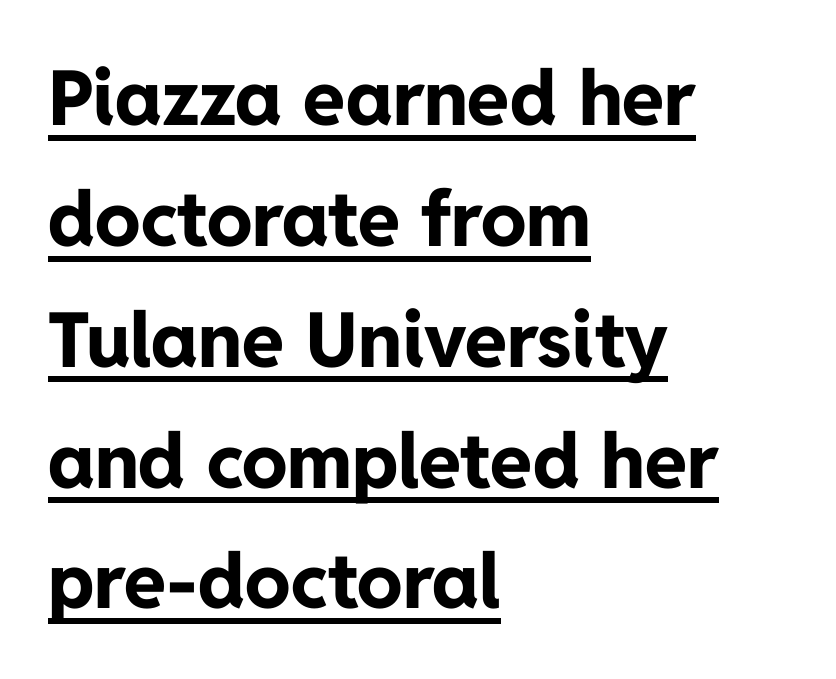
Tracking value appears to be zero — textbook default spacing. Typeset ragged right — the left edge is the straight one. Here the designer chose a conventional face with non-uniform glyph widths. Notice how the stems are strictly vertical — no italics here. In terms of leading, this rendering sits right in the middle. The glyphs are accompanied by a horizontal stroke just below them.
